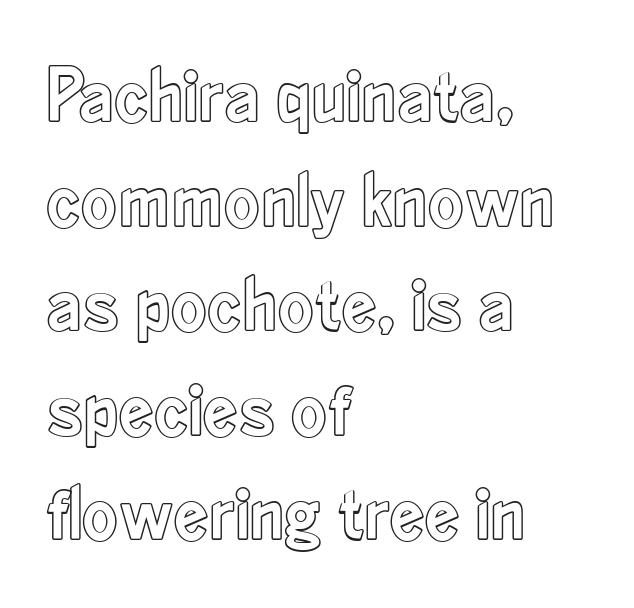
Caption: standard tracking, unaltered. Honestly, the row spacing looks completely unremarkable. If you drew a ruler down the left edge, every line would touch it. Words float on clear page, feet unadorned. The specimen reads as upright at a glance. Here the designer chose a conventional face with non-uniform glyph widths.
